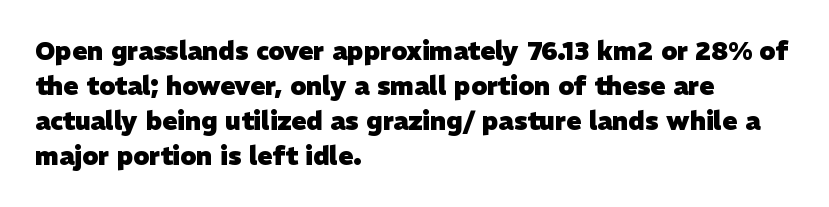
Vertically, the passage feels balanced, rows spaced as you'd expect. Each glyph is drawn with heavy, bold strokes. A classic flush-left, rag-right setting is used for this passage. The specimen omits any rule beneath the text block's lines.
